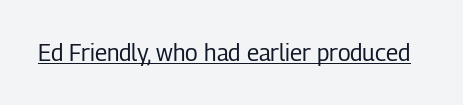
The image shows 23 px text type, upright; set normal letter spacing, underlined.
